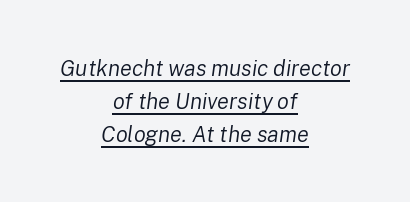
This is underlined copy, the kind a proofreader might mark for attention. Teacher's note: observe the equal gaps on both sides — that is centered alignment. In terms of posture, this sample is oblique. Short note: letters normally spaced.
